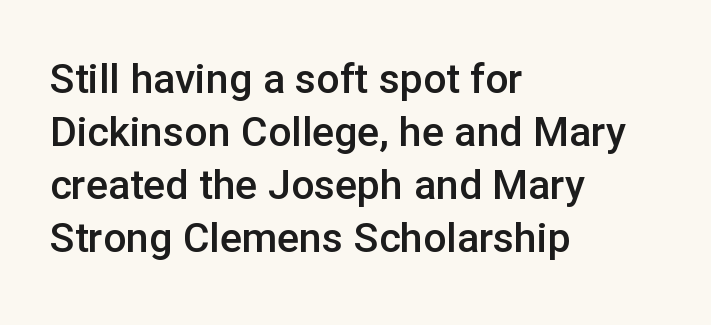
Q: Is the text bold? A: Semi-bold.
Q: Is the text italic (slanted)? A: No, it is upright.
Q: Is the typeface a serif or a sans-serif typeface? A: Sans-serif.
Q: Is the text underlined? A: No.
Q: How is the paragraph aligned? A: Left-aligned.
Q: Is the spacing between letters normal or unusually wide? A: Normal.
Q: Is the spacing between lines tight, normal or loose? A: Normal.
Q: Width (condensed, normal, or wide)? A: Normal.
Q: Stroke contrast? A: Low.
Q: x-height? A: Medium.
Q: Monospaced? A: No.
